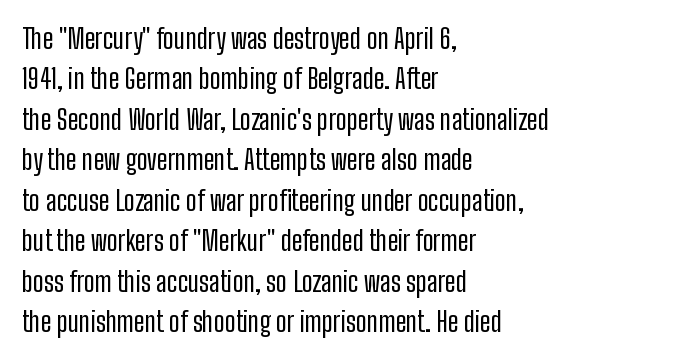
The passage shown stacks its lines at a standard gap. Students, note that the glyphs here touch the page at normal intervals. This reads as an unemphasized weight, regular at the heaviest. Typeset ragged right — the left edge is the straight one. No italicization has been applied; the sample stays upright.
